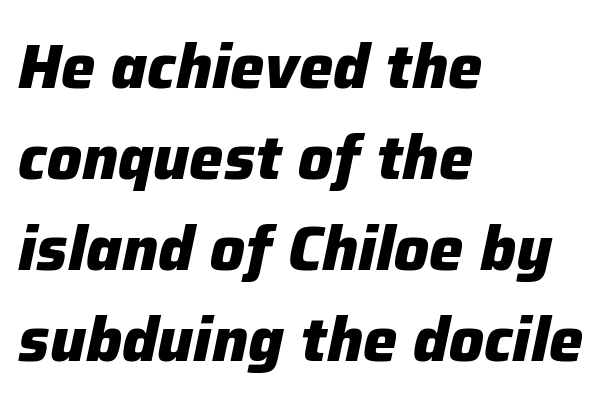
Q: Is the text bold? A: Yes.
Q: Is the text italic (slanted)? A: Yes, it leans right by about 12 degrees.
Q: Is the text underlined? A: No.
Q: How is the paragraph aligned? A: Left-aligned.
Q: Is the spacing between letters normal or unusually wide? A: Normal.
Q: Is the spacing between lines tight, normal or loose? A: Normal.
Q: Width (condensed, normal, or wide)? A: Normal.
Q: Stroke contrast? A: Low.
Q: x-height? A: Medium.
Q: Monospaced? A: No.
